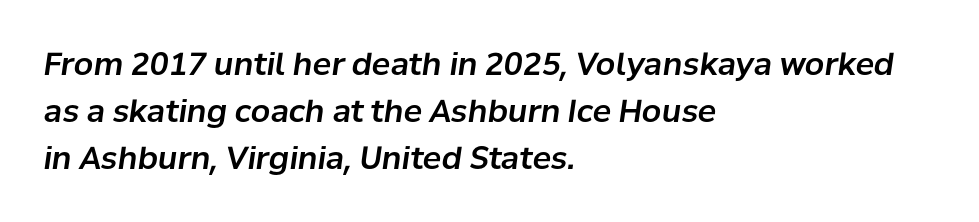
Q: Is the text italic (slanted)? A: Yes, it leans right by about 8 degrees.
Q: Is the text underlined? A: No.
Q: How is the paragraph aligned? A: Left-aligned.
Q: Is the spacing between letters normal or unusually wide? A: Normal.
Q: Is the spacing between lines tight, normal or loose? A: Normal.
Q: Width (condensed, normal, or wide)? A: Normal.
Q: Stroke contrast? A: Low.
Q: x-height? A: Medium.
Q: Monospaced? A: No.
